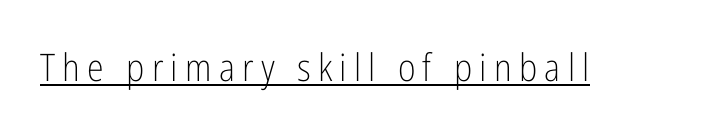
{"serif": "no", "italic": "no", "bold": "no", "weight": "light", "width": "condensed", "stroke_contrast": "low", "x_height": "medium", "monospaced": "no", "underline": "yes", "glyph_px": 38}
